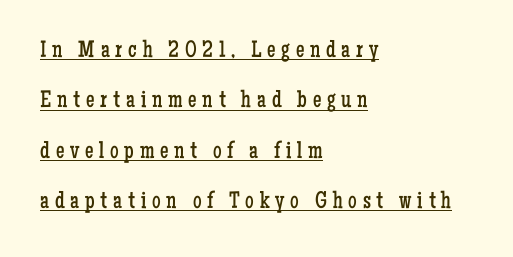
Each line starts at the same left margin while the right side varies. Like a heading marked for emphasis, these lines bear an underscore. The line-height multiplier appears high, well above default. The lettering stays uniformly vertical, giving the passage a roman look.
